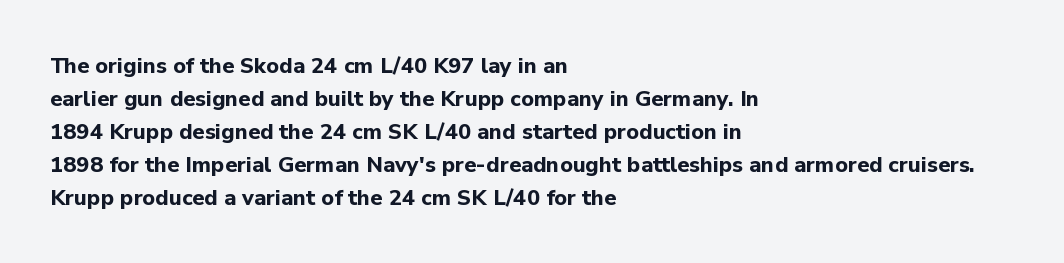
You'd pick this weight for a headline — it's a proper bold. The lettering holds an erect, upright posture throughout. Glance below the letters and you will spot only blank space. Layout note: lines flush left. Characters follow at the spacing the type designer built in. These lines sit exactly where default settings would place them.
